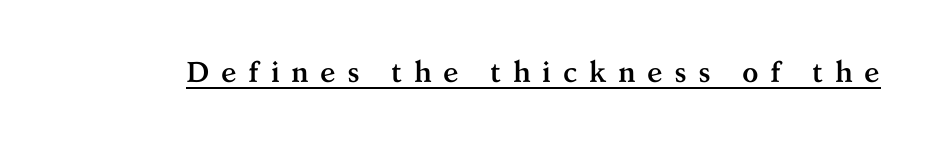
Spacing verdict: proportional, widths tailored to each character. Pretty heavy lettering here — definitely bold. Substantial extra tracking has been applied to these lines. Notice how a bar underscores the lettering throughout. The typography opts for an upright posture over an oblique one.
